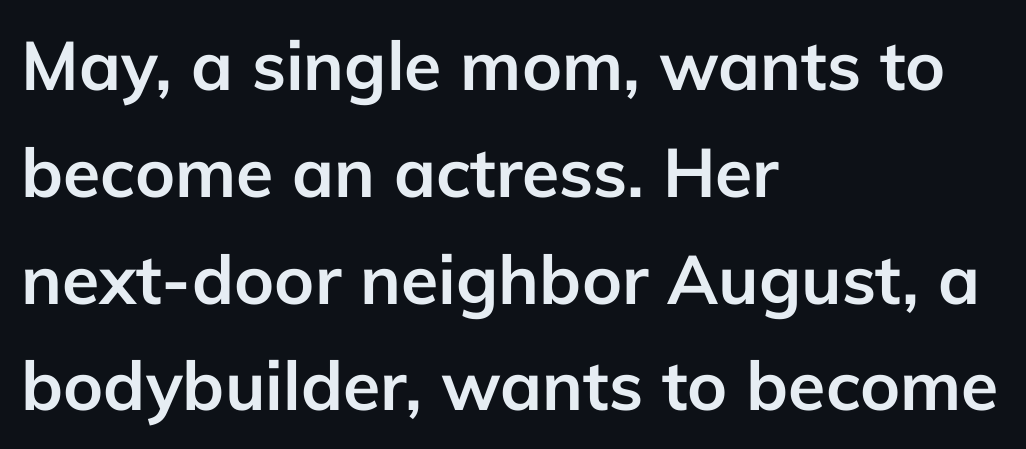
Q: Is the text bold? A: Yes.
Q: Is the text italic (slanted)? A: No, it is upright.
Q: Is the typeface a serif or a sans-serif typeface? A: Sans-serif.
Q: Is the text underlined? A: No.
Q: How is the paragraph aligned? A: Left-aligned.
Q: Is the spacing between letters normal or unusually wide? A: Normal.
Q: Is the spacing between lines tight, normal or loose? A: Normal.
Q: Width (condensed, normal, or wide)? A: Normal.
Q: Stroke contrast? A: Low.
Q: x-height? A: Medium.
Q: Monospaced? A: No.
